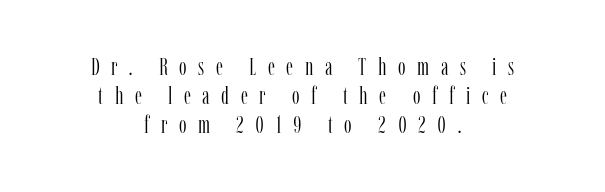
Caption: multi-line text, centered on the measure. Glyph-to-glyph distance is far greater than everyday printed text. The strip under each line holds only bare page. The typography opts for an upright posture over an oblique one.
